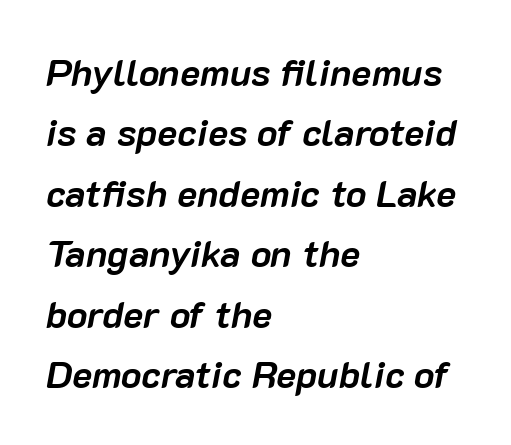
{"italic": "yes", "lean": "right", "slant_degrees": 10, "bold": "yes", "weight": "semibold", "width": "normal", "stroke_contrast": "low", "x_height": "medium", "monospaced": "no", "underline": "no", "align": "left", "line_spacing": "normal", "line_spacing_ratio": 1.59, "letter_spacing": "normal", "letter_spacing_em": 0.0, "glyph_px": 38}
